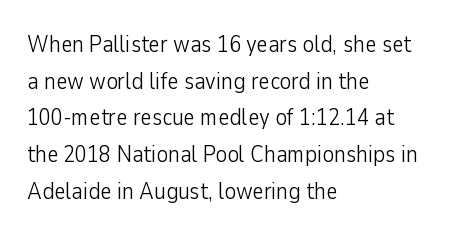
The image shows 24 px text type, upright; set left-aligned, normal line spacing (1.53x), normal letter spacing, not underlined.
